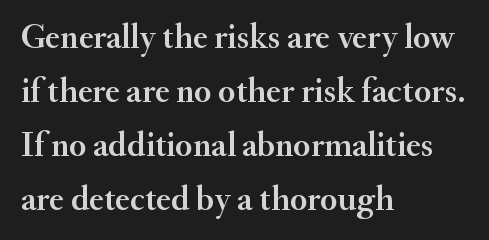
The image shows 35 px serif type, upright; set left-aligned, normal line spacing (1.54x), normal letter spacing, not underlined; medium stroke contrast and a small x-height.
